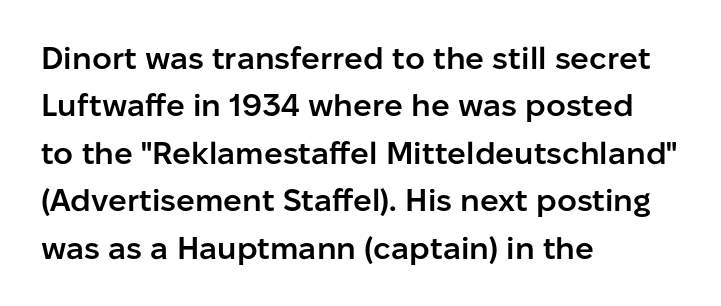
Ascenders rise straight up at ninety degrees. The strokes are fattened partway — semibold, not bold. Character widths vary here, with narrow letters taking less room than wide ones. No word sits above an underline.
